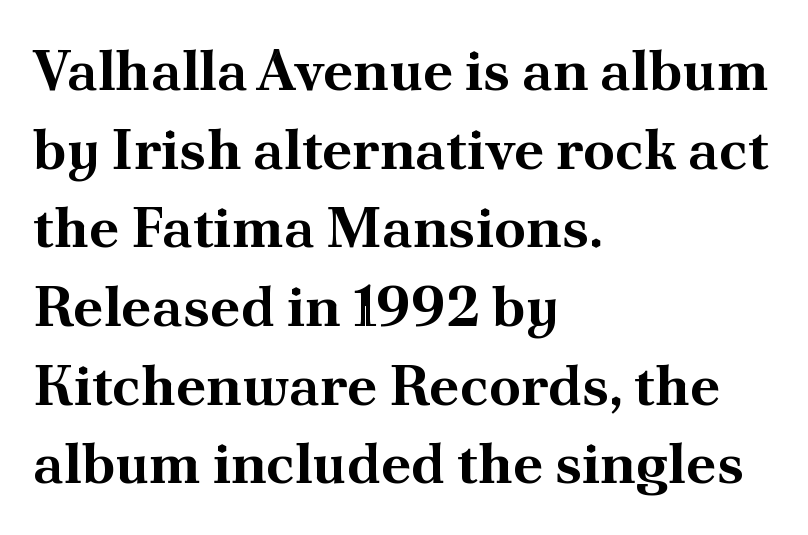
Posture: upright roman. Spacing between characters is what you'd get straight out of the box. These lines carry a lot of weight — the face is fully bold. The designer left line spacing at the default. I'd call this a serif setting — the letters wear small feet.
